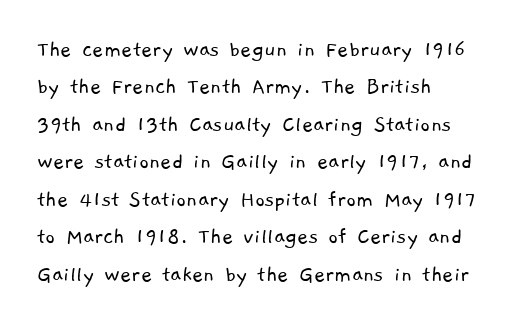
{"bold": "no", "underline": "no", "align": "left", "line_spacing": "normal", "line_spacing_ratio": 1.56, "letter_spacing": "normal", "letter_spacing_em": 0.0, "glyph_px": 24}
